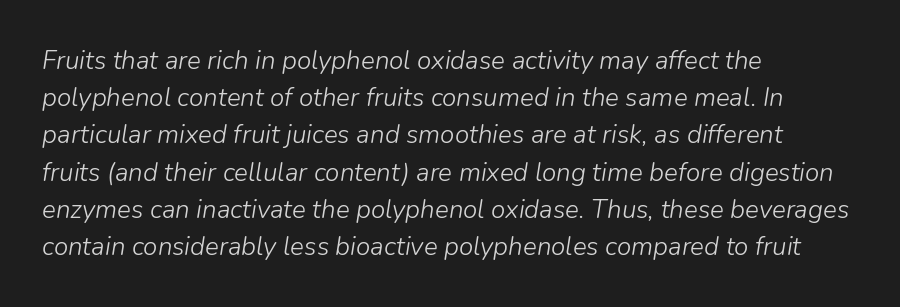
{"italic": "yes", "lean": "right", "slant_degrees": 9, "bold": "no", "underline": "no", "align": "left", "line_spacing": "normal", "line_spacing_ratio": 1.43, "letter_spacing": "normal", "letter_spacing_em": 0.0, "glyph_px": 26}
